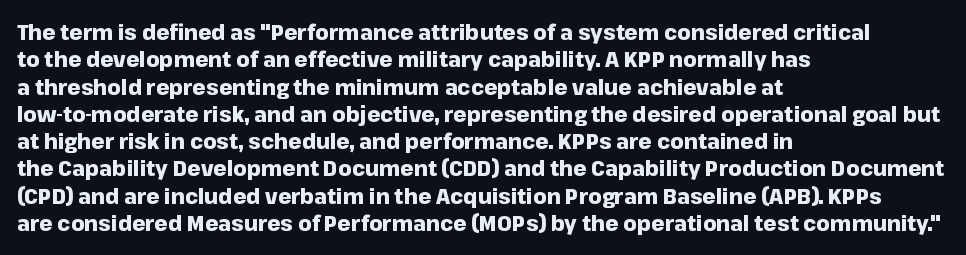
The image shows 21 px bold type, upright; set left-aligned, normal line spacing (1.3x), normal letter spacing, not underlined.
